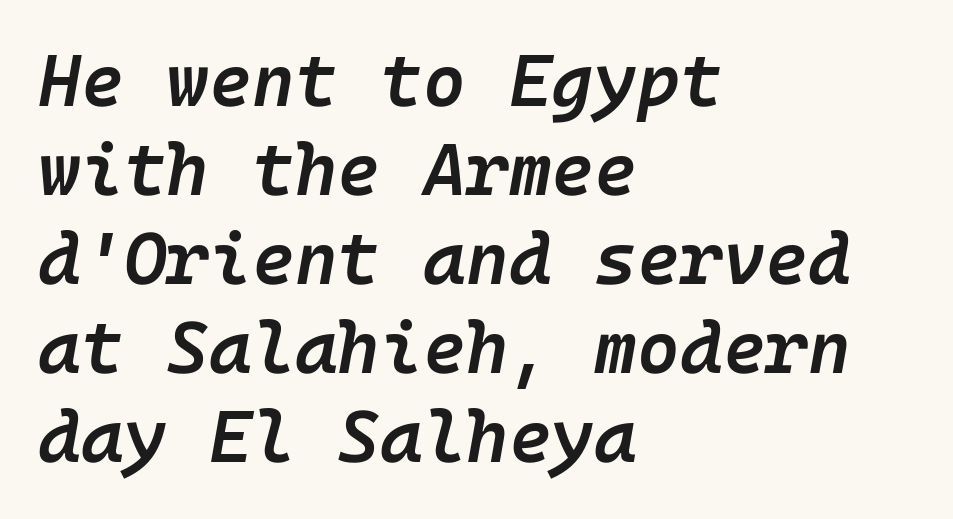
Q: Is the text bold? A: Semi-bold.
Q: Is the text italic (slanted)? A: Yes, it leans right by about 10 degrees.
Q: Is the text underlined? A: No.
Q: How is the paragraph aligned? A: Left-aligned.
Q: Is the spacing between letters normal or unusually wide? A: Normal.
Q: Width (condensed, normal, or wide)? A: Normal.
Q: Stroke contrast? A: Low.
Q: x-height? A: Medium.
